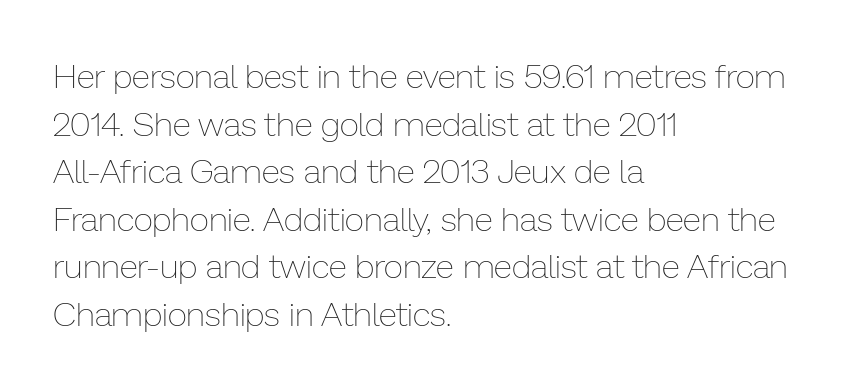
A typesetter would call this zero additional tracking. Decoration check: the copy has no underline. Counters stay open thanks to moderate or lighter strokes. Note the varied advance widths — an 'i' is clearly narrower than an 'm'. The font's upright variant was chosen for this text. What's the leading like? Ordinary, nothing unusual.
